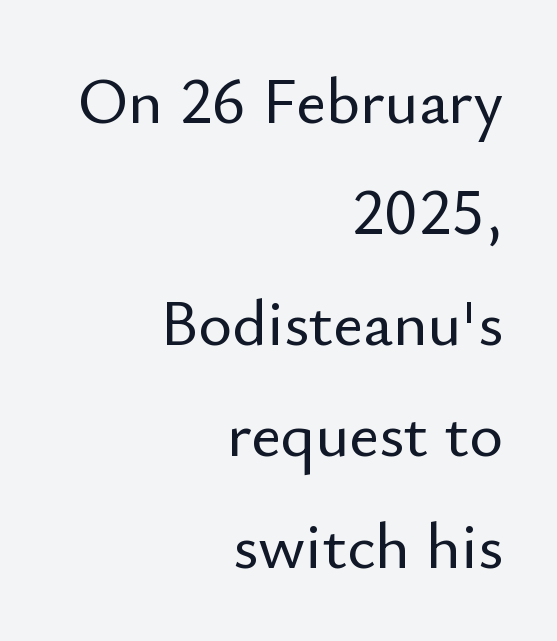
Q: Is the text italic (slanted)? A: No, it is upright.
Q: Is the typeface a serif or a sans-serif typeface? A: Sans-serif.
Q: Is the text underlined? A: No.
Q: How is the paragraph aligned? A: Right-aligned.
Q: Is the spacing between letters normal or unusually wide? A: Normal.
Q: Width (condensed, normal, or wide)? A: Normal.
Q: Stroke contrast? A: Low.
Q: x-height? A: Small.
Q: Monospaced? A: No.
